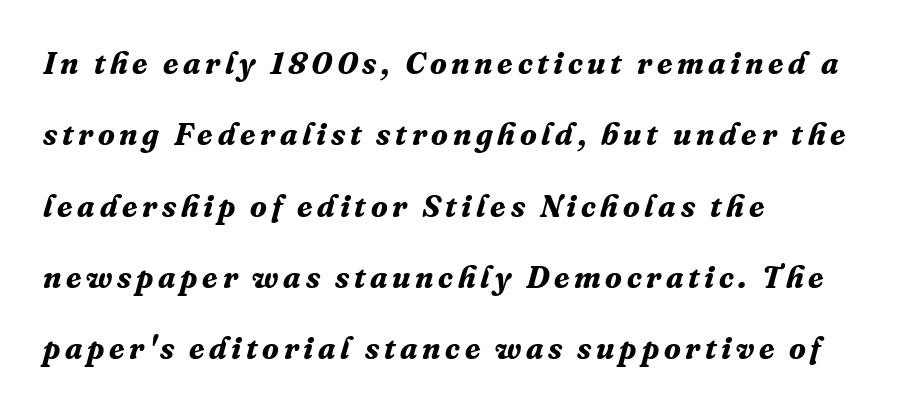
The image shows 31 px bold serif type, italic (leaning right); set left-aligned, loose line spacing (2.3x), not underlined; medium stroke contrast and a medium x-height.
